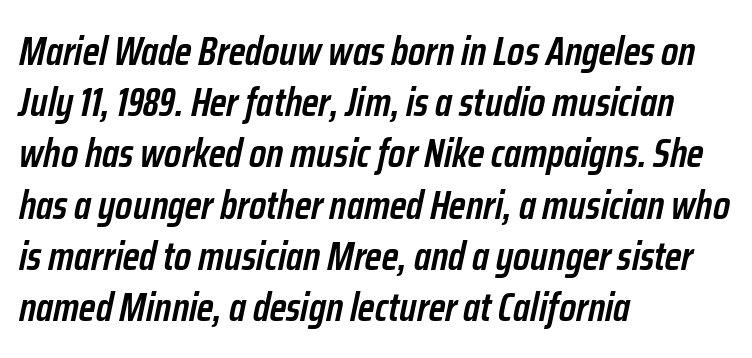
The image shows 40 px semibold, condensed type, italic (leaning right); set left-aligned, normal line spacing (1.28x), normal letter spacing, not underlined; low stroke contrast and a medium x-height.
